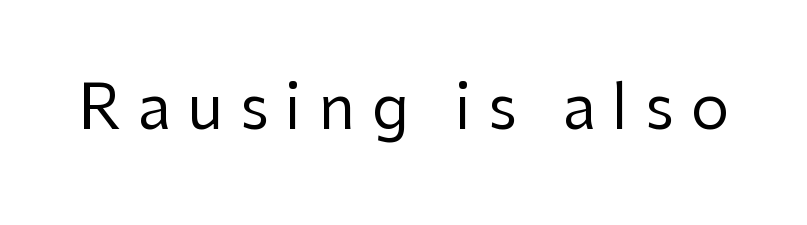
Classification — sans serif. Compared with typical body copy, the letter spacing here is much looser. This sample has the flowing, uneven cadence of proportional lettering. Descender tails drop into unmarked territory. This reads as an unemphasized weight, regular at the heaviest.
